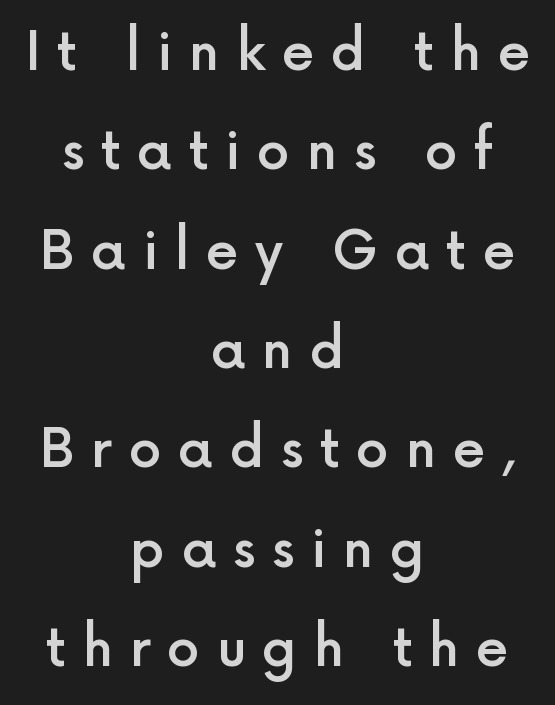
{"serif": "no", "italic": "no", "bold": "semi", "weight": "semibold", "width": "normal", "x_height": "medium", "monospaced": "no", "underline": "no", "align": "center", "line_spacing": "loose", "line_spacing_ratio": 1.91, "letter_spacing": "wide", "letter_spacing_em": 0.32, "glyph_px": 52}
